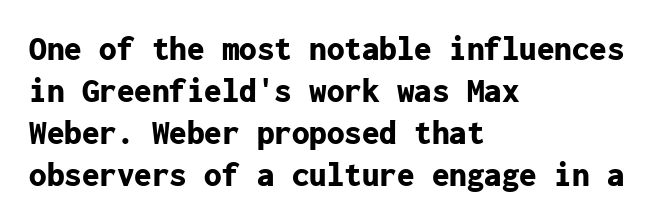
The image shows 35 px bold sans-serif type, upright, monospaced; set left-aligned, line spacing 1.2x, normal letter spacing, not underlined; low stroke contrast and a medium x-height.
